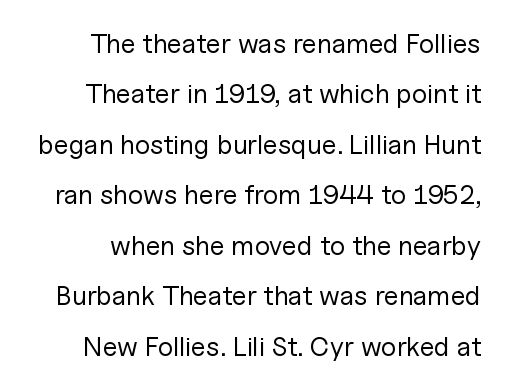
{"italic": "no", "bold": "no", "underline": "no", "line_spacing_ratio": 1.87, "letter_spacing": "normal", "letter_spacing_em": 0.0, "glyph_px": 27}
